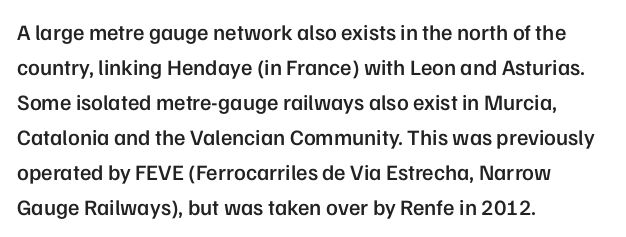
Q: Is the text bold? A: Semi-bold.
Q: Is the text italic (slanted)? A: No, it is upright.
Q: Is the text underlined? A: No.
Q: How is the paragraph aligned? A: Left-aligned.
Q: Is the spacing between letters normal or unusually wide? A: Normal.
Q: Is the spacing between lines tight, normal or loose? A: Normal.
